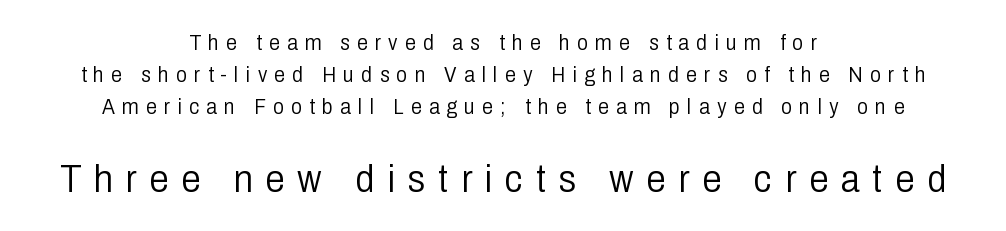
Q: Is the text bold? A: No.
Q: Is the text italic (slanted)? A: No, it is upright.
Q: Is the typeface a serif or a sans-serif typeface? A: Sans-serif.
Q: Is the text underlined? A: No.
Q: How is the paragraph aligned? A: Centered.
Q: Is the spacing between letters normal or unusually wide? A: Unusually wide.
Q: Is the spacing between lines tight, normal or loose? A: Normal.
Q: Which block of text is set in a larger size, the first (top) or the second (bottom)? A: The second (bottom) one.
Q: Width (condensed, normal, or wide)? A: Condensed.
Q: Stroke contrast? A: Low.
Q: x-height? A: Medium.
Q: Monospaced? A: No.
